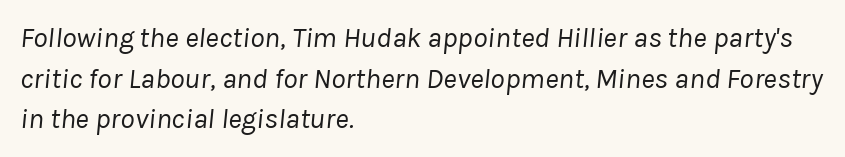
Leftover space on each line is placed entirely after the last word. The space between consecutive lines is moderate. Beneath every word, the page is bare. Is this a fixed-width face? No — the glyphs have proportional, varying widths.
